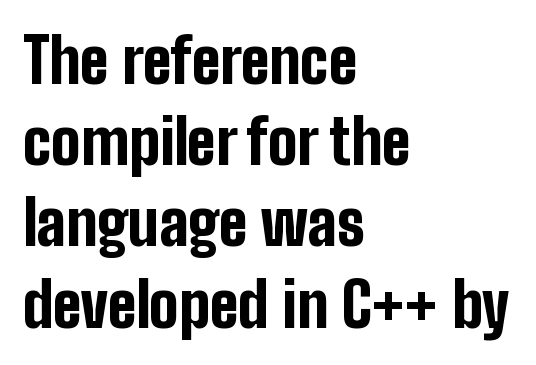
{"serif": "no", "italic": "no", "bold": "yes", "weight": "bold", "width": "condensed", "stroke_contrast": "low", "x_height": "medium", "monospaced": "no", "underline": "no", "align": "left", "line_spacing": "normal", "line_spacing_ratio": 1.31, "letter_spacing": "normal", "letter_spacing_em": 0.0, "glyph_px": 62}
